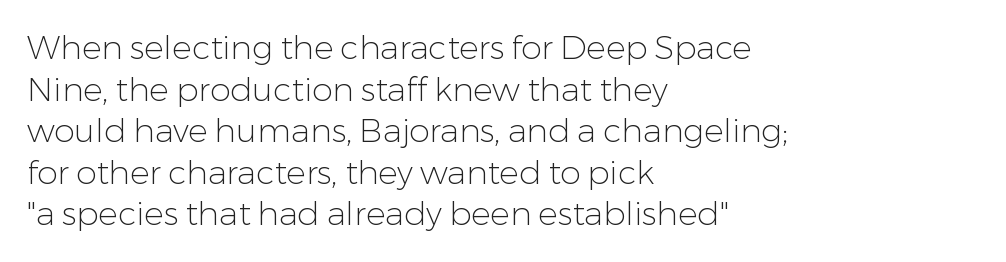
{"serif": "no", "italic": "no", "bold": "no", "weight": "light", "width": "normal", "stroke_contrast": "low", "x_height": "medium", "monospaced": "no", "underline": "no", "align": "left", "line_spacing": "normal", "line_spacing_ratio": 1.26, "letter_spacing": "normal", "letter_spacing_em": 0.0, "glyph_px": 33}
